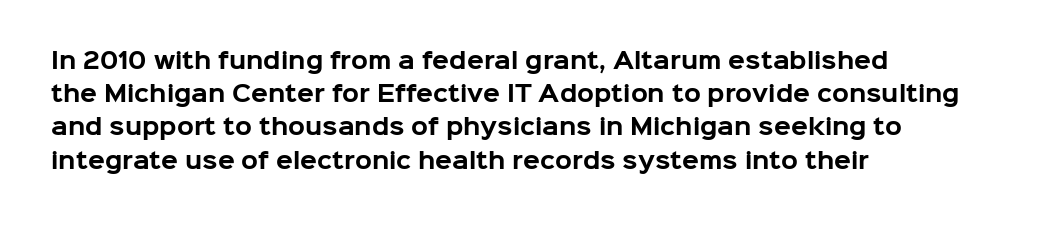
Q: Is the text bold? A: Yes.
Q: Is the text italic (slanted)? A: No, it is upright.
Q: Is the text underlined? A: No.
Q: How is the paragraph aligned? A: Left-aligned.
Q: Is the spacing between letters normal or unusually wide? A: Normal.
Q: Is the spacing between lines tight, normal or loose? A: Normal.
